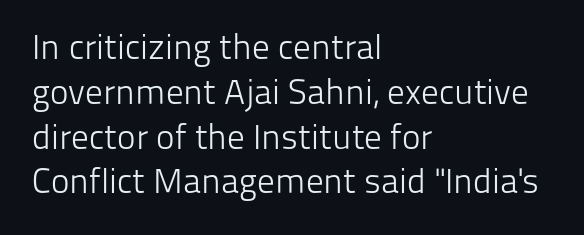
Q: Is the text bold? A: No.
Q: Is the text italic (slanted)? A: No, it is upright.
Q: Is the typeface a serif or a sans-serif typeface? A: Sans-serif.
Q: Is the text underlined? A: No.
Q: How is the paragraph aligned? A: Left-aligned.
Q: Is the spacing between letters normal or unusually wide? A: Normal.
Q: Is the spacing between lines tight, normal or loose? A: Normal.
Q: Width (condensed, normal, or wide)? A: Normal.
Q: Stroke contrast? A: Low.
Q: x-height? A: Medium.
Q: Monospaced? A: No.
